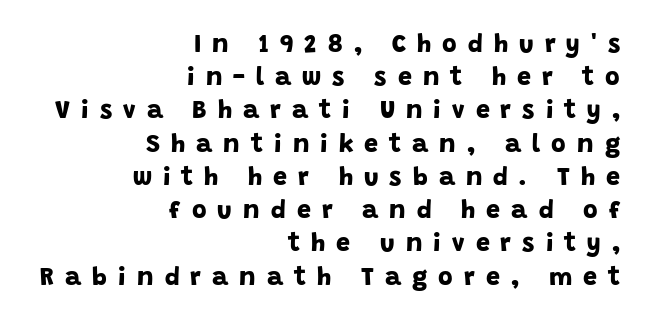
The image shows 25 px bold type; set right-aligned, normal line spacing (1.33x), unusually wide letter spacing (+0.44 em), not underlined.
